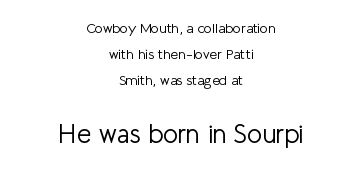
Q: Is the text bold? A: No.
Q: Is the text italic (slanted)? A: No, it is upright.
Q: Is the text underlined? A: No.
Q: How is the paragraph aligned? A: Centered.
Q: Is the spacing between letters normal or unusually wide? A: Normal.
Q: Which block of text is set in a larger size, the first (top) or the second (bottom)? A: The second (bottom) one.
